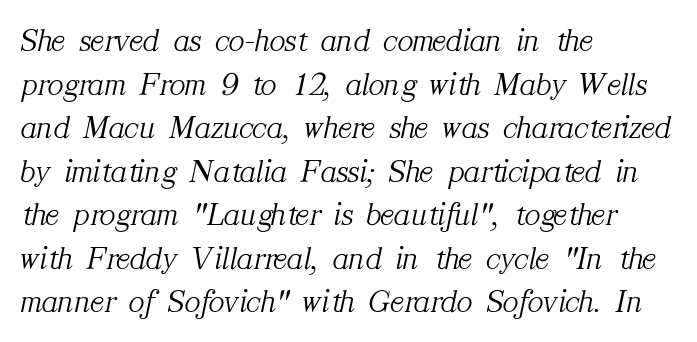
Q: Is the text bold? A: No.
Q: Is the text italic (slanted)? A: Yes, it leans right by about 12 degrees.
Q: Is the typeface a serif or a sans-serif typeface? A: Serif.
Q: Is the text underlined? A: No.
Q: How is the paragraph aligned? A: Left-aligned.
Q: Is the spacing between letters normal or unusually wide? A: Normal.
Q: Is the spacing between lines tight, normal or loose? A: Normal.
Q: Width (condensed, normal, or wide)? A: Normal.
Q: Stroke contrast? A: Medium.
Q: x-height? A: Medium.
Q: Monospaced? A: No.
